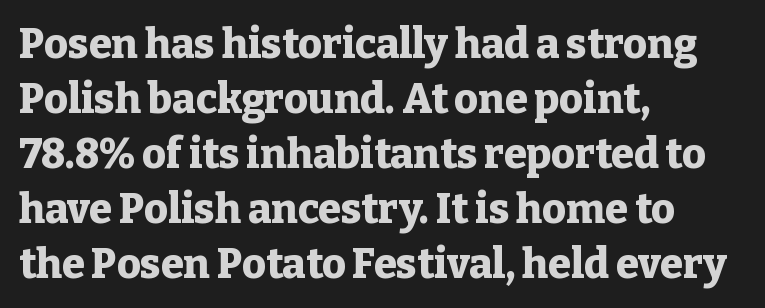
The image shows 41 px heavy serif type, upright; set left-aligned, normal line spacing (1.34x), normal letter spacing, not underlined; low stroke contrast and a medium x-height.
